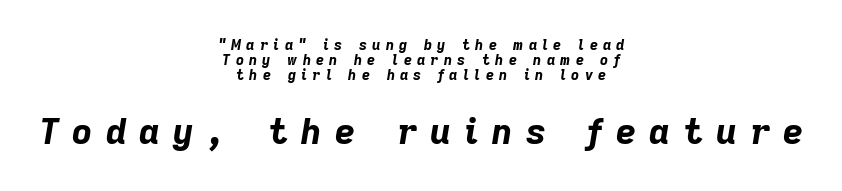
{"italic": "yes", "lean": "right", "slant_degrees": 9, "bold": "yes", "weight": "bold", "width": "normal", "stroke_contrast": "low", "x_height": "medium", "monospaced": "no", "underline": "no", "align": "center", "line_spacing": "tight", "line_spacing_ratio": 1.08, "letter_spacing": "wide", "letter_spacing_em": 0.38, "larger_block": "second", "size_ratio": 2.5, "glyph_px": 35}
